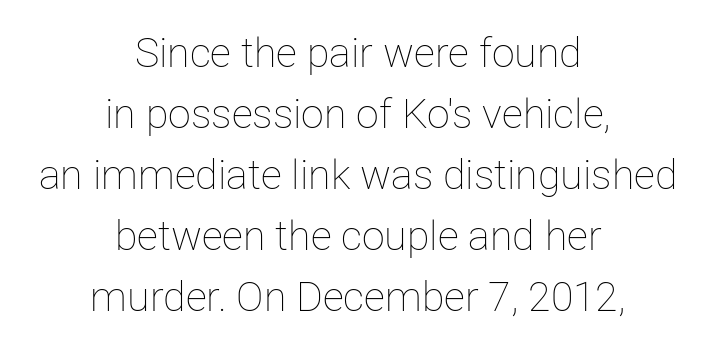
The image shows 41 px thin type, upright; set centered, normal line spacing (1.49x), normal letter spacing, not underlined; low stroke contrast and a medium x-height.
